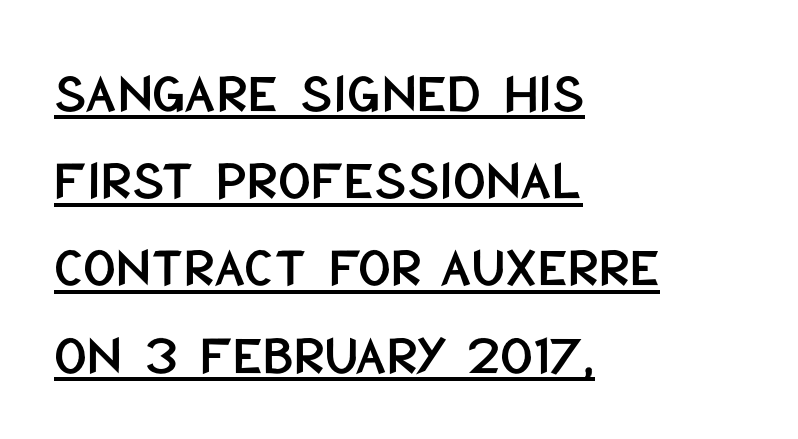
{"serif": "no", "italic": "no", "width": "condensed", "stroke_contrast": "low", "x_height": "large", "monospaced": "no", "underline": "yes", "align": "left", "line_spacing": "normal", "line_spacing_ratio": 1.53, "letter_spacing": "normal", "letter_spacing_em": 0.0, "glyph_px": 57}
